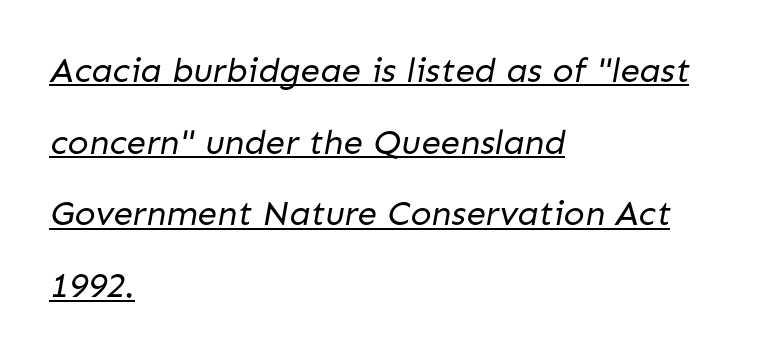
Q: Is the text bold? A: No.
Q: Is the typeface a serif or a sans-serif typeface? A: Sans-serif.
Q: Is the text underlined? A: Yes.
Q: How is the paragraph aligned? A: Left-aligned.
Q: Is the spacing between letters normal or unusually wide? A: Normal.
Q: Is the spacing between lines tight, normal or loose? A: Loose.
Q: Width (condensed, normal, or wide)? A: Normal.
Q: Stroke contrast? A: Low.
Q: x-height? A: Medium.
Q: Monospaced? A: No.
